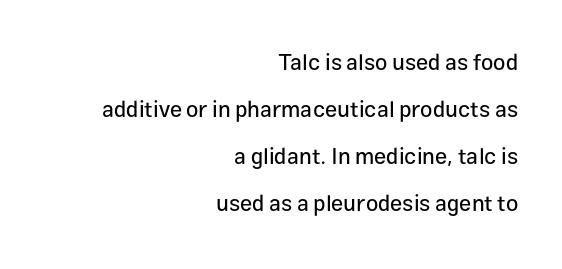
Q: Is the text italic (slanted)? A: No, it is upright.
Q: Is the text underlined? A: No.
Q: How is the paragraph aligned? A: Right-aligned.
Q: Is the spacing between letters normal or unusually wide? A: Normal.
Q: Is the spacing between lines tight, normal or loose? A: Loose.
